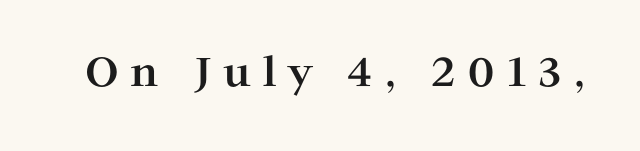
The image shows 40 px bold, wide serif type, upright; set unusually wide letter spacing (+0.29 em), not underlined; high stroke contrast and a medium x-height.
